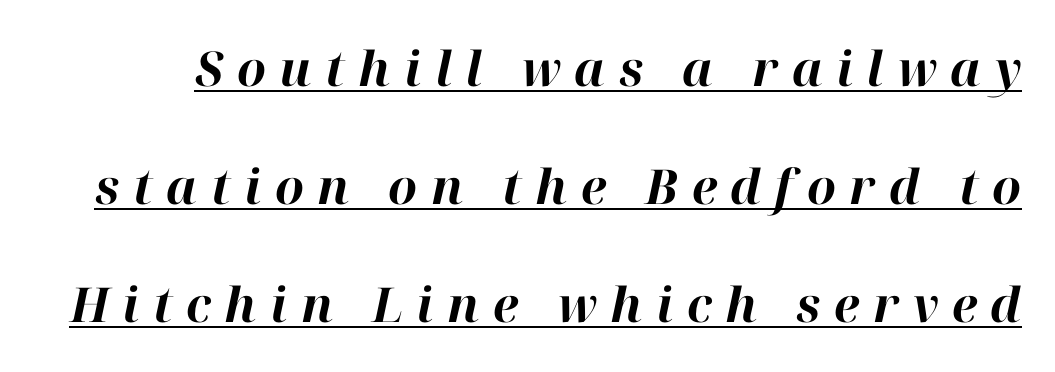
Q: Is the text bold? A: Yes.
Q: Is the text italic (slanted)? A: Yes, it leans right by about 12 degrees.
Q: Is the text underlined? A: Yes.
Q: Is the spacing between letters normal or unusually wide? A: Unusually wide.
Q: Is the spacing between lines tight, normal or loose? A: Loose.
Q: Width (condensed, normal, or wide)? A: Normal.
Q: Stroke contrast? A: High.
Q: x-height? A: Medium.
Q: Monospaced? A: No.
